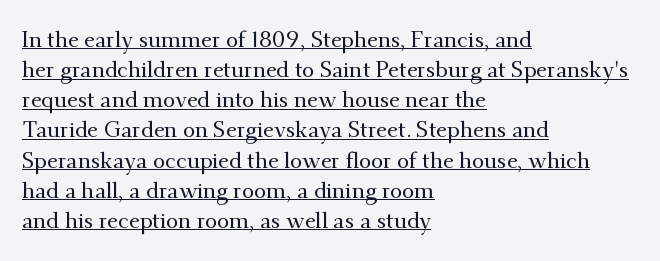
Q: Is the text italic (slanted)? A: No, it is upright.
Q: Is the text underlined? A: Yes.
Q: How is the paragraph aligned? A: Left-aligned.
Q: Is the spacing between letters normal or unusually wide? A: Normal.
Q: Is the spacing between lines tight, normal or loose? A: Normal.
